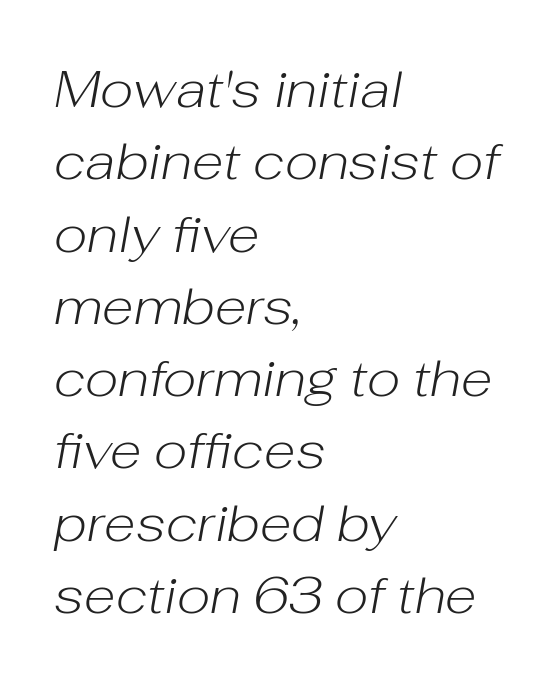
Q: Is the text bold? A: No.
Q: Is the text italic (slanted)? A: Yes, it leans right by about 10 degrees.
Q: Is the text underlined? A: No.
Q: How is the paragraph aligned? A: Left-aligned.
Q: Is the spacing between letters normal or unusually wide? A: Normal.
Q: Is the spacing between lines tight, normal or loose? A: Normal.
Q: Width (condensed, normal, or wide)? A: Normal.
Q: Stroke contrast? A: Low.
Q: x-height? A: Medium.
Q: Monospaced? A: No.
